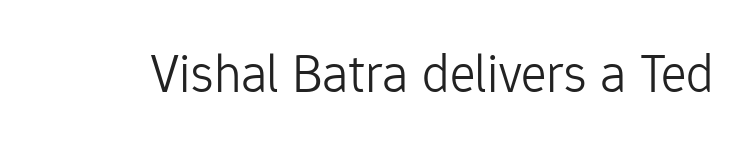
The image shows 54 px light sans-serif type, upright; set normal letter spacing, not underlined; low stroke contrast and a medium x-height.
